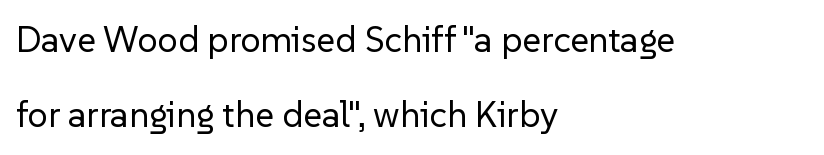
The image shows 36 px regular-weight sans-serif type, upright; set left-aligned, loose line spacing (2.09x), normal letter spacing, not underlined; low stroke contrast and a medium x-height.
